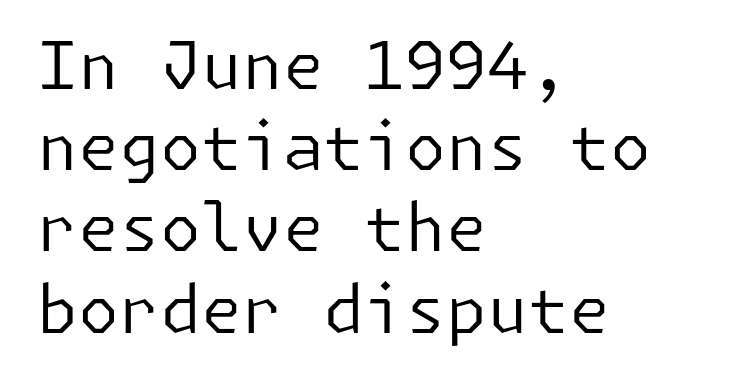
Q: Is the text bold? A: No.
Q: Is the text italic (slanted)? A: No, it is upright.
Q: Is the typeface a serif or a sans-serif typeface? A: Sans-serif.
Q: Is the text underlined? A: No.
Q: How is the paragraph aligned? A: Left-aligned.
Q: Is the spacing between letters normal or unusually wide? A: Normal.
Q: Width (condensed, normal, or wide)? A: Normal.
Q: Stroke contrast? A: Low.
Q: x-height? A: Medium.
